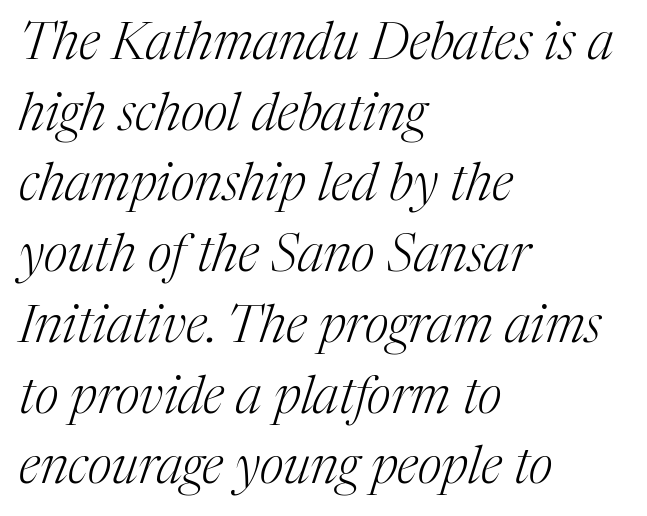
Q: Is the text bold? A: No.
Q: Is the text italic (slanted)? A: Yes, it leans right by about 17 degrees.
Q: Is the typeface a serif or a sans-serif typeface? A: Serif.
Q: Is the text underlined? A: No.
Q: How is the paragraph aligned? A: Left-aligned.
Q: Is the spacing between letters normal or unusually wide? A: Normal.
Q: Is the spacing between lines tight, normal or loose? A: Normal.
Q: Width (condensed, normal, or wide)? A: Normal.
Q: Stroke contrast? A: Medium.
Q: x-height? A: Medium.
Q: Monospaced? A: No.
